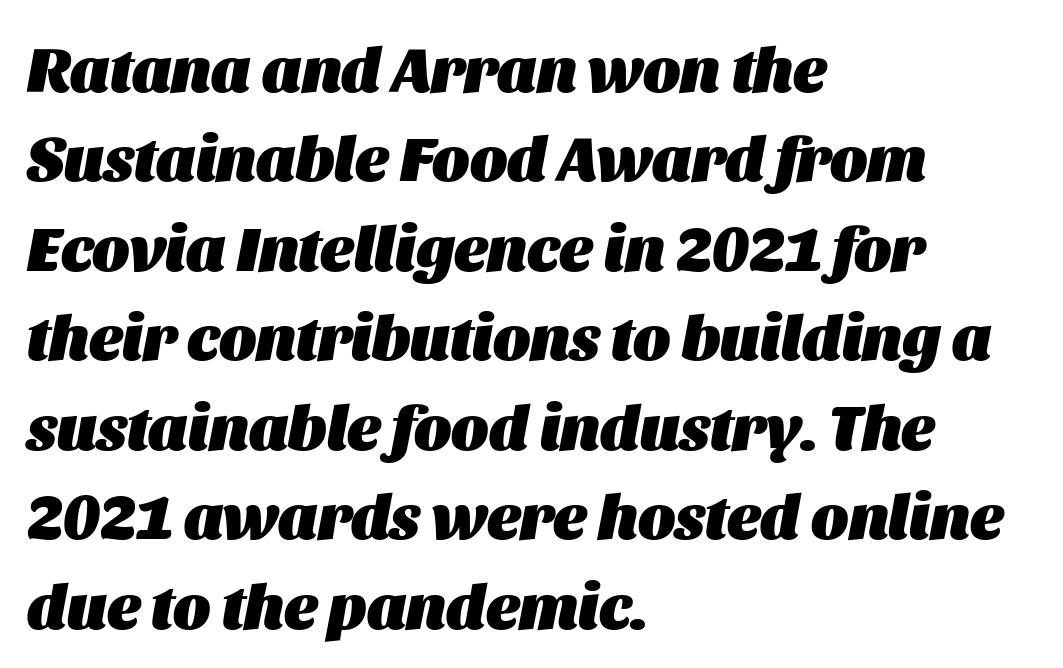
Q: Is the text bold? A: Yes.
Q: Is the text italic (slanted)? A: Yes, it leans right by about 11 degrees.
Q: Is the text underlined? A: No.
Q: How is the paragraph aligned? A: Left-aligned.
Q: Is the spacing between letters normal or unusually wide? A: Normal.
Q: Is the spacing between lines tight, normal or loose? A: Normal.
Q: Width (condensed, normal, or wide)? A: Normal.
Q: Stroke contrast? A: Medium.
Q: x-height? A: Large.
Q: Monospaced? A: No.
